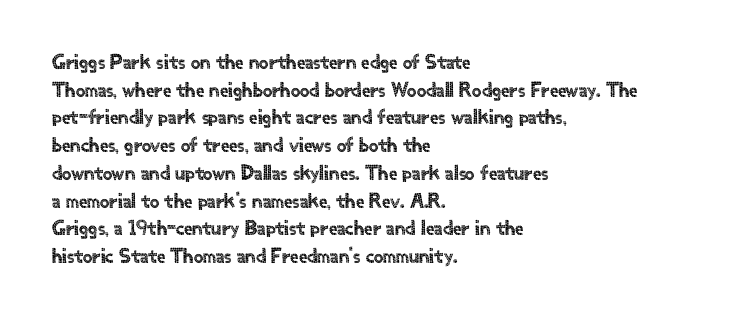
Every character sits straight up, as roman type does. Decoration check: the copy has no underline. A normal amount of white space separates one row of letters from the next. The passage shown has conventional tracking throughout.
